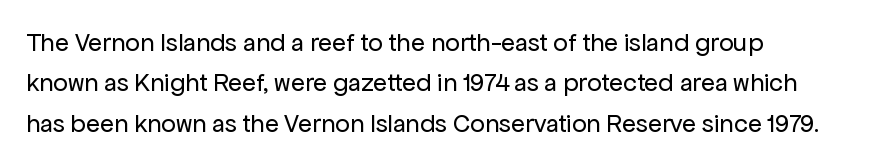
The image shows 26 px text type, upright; set normal line spacing (1.55x), normal letter spacing, not underlined.
